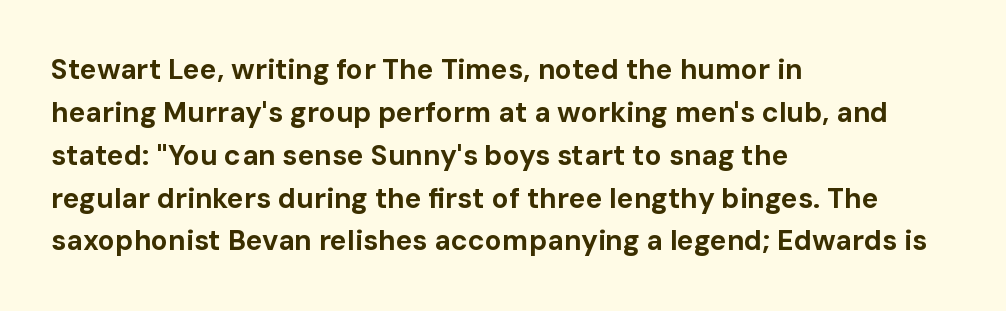
{"serif": "no", "italic": "no", "bold": "yes", "weight": "bold", "width": "normal", "stroke_contrast": "low", "x_height": "medium", "monospaced": "no", "underline": "no", "align": "left", "line_spacing": "normal", "line_spacing_ratio": 1.53, "letter_spacing": "normal", "letter_spacing_em": 0.0, "glyph_px": 28}
